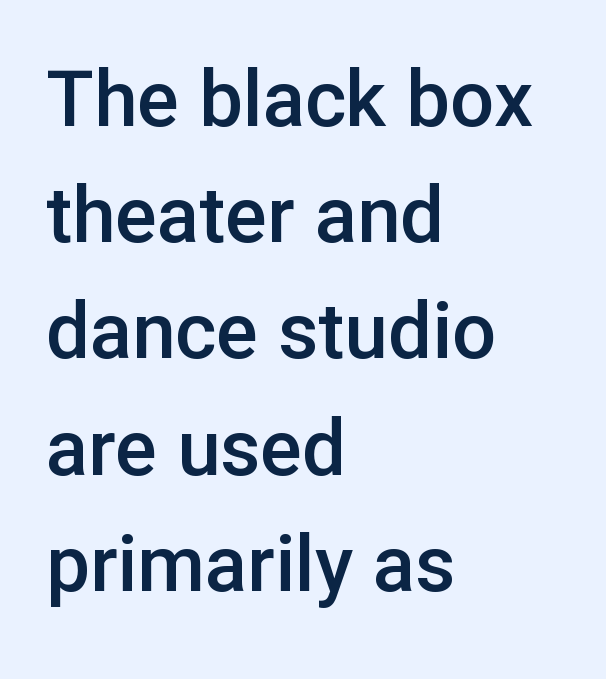
{"serif": "no", "italic": "no", "bold": "semi", "weight": "semibold", "width": "normal", "stroke_contrast": "low", "x_height": "medium", "monospaced": "no", "underline": "no", "align": "left", "line_spacing": "normal", "line_spacing_ratio": 1.49, "letter_spacing": "normal", "letter_spacing_em": 0.0, "glyph_px": 78}
